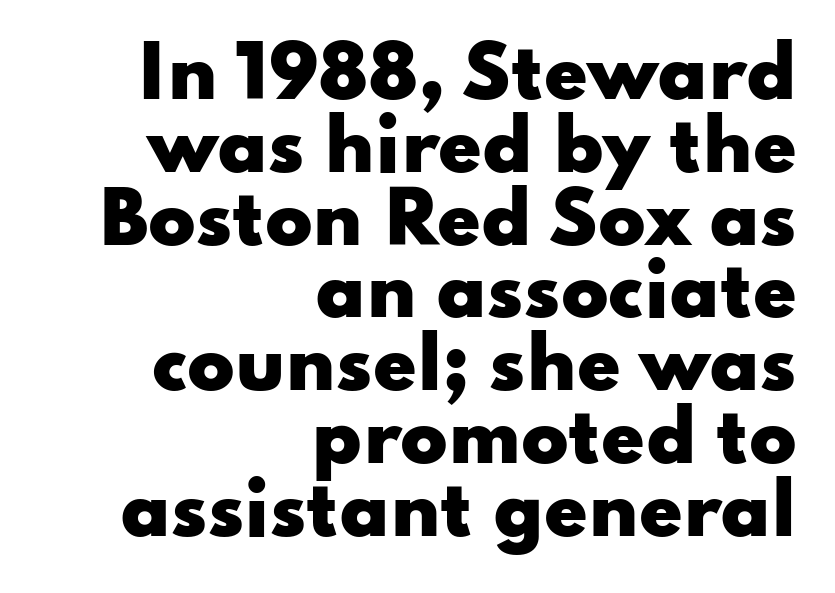
Q: Is the text bold? A: Yes.
Q: Is the text italic (slanted)? A: No, it is upright.
Q: Is the typeface a serif or a sans-serif typeface? A: Sans-serif.
Q: Is the text underlined? A: No.
Q: How is the paragraph aligned? A: Right-aligned.
Q: Is the spacing between letters normal or unusually wide? A: Normal.
Q: Is the spacing between lines tight, normal or loose? A: Tight.
Q: Width (condensed, normal, or wide)? A: Wide.
Q: Stroke contrast? A: Low.
Q: x-height? A: Small.
Q: Monospaced? A: No.
